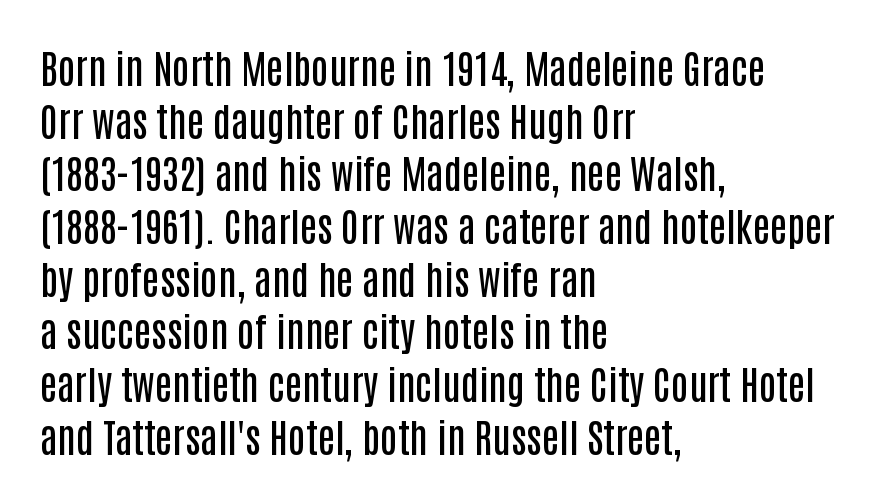
The image shows 39 px semibold, condensed sans-serif type, upright; set left-aligned, normal line spacing (1.35x), normal letter spacing, not underlined; low stroke contrast and a large x-height.
